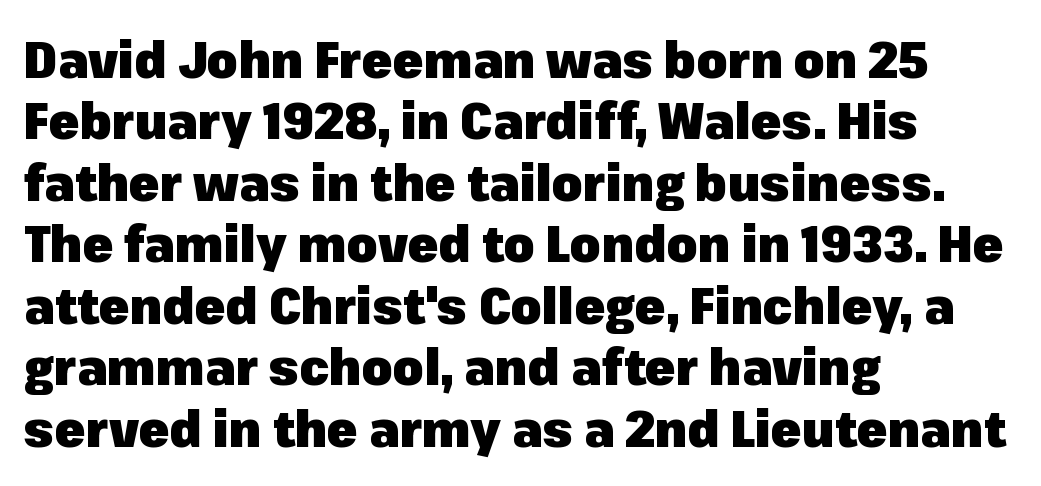
You can tell from the bare stems that sans-serif type was used. The passage is arranged the way most books set body copy — flush left. Proportional: the letters do not fall into vertical columns. A typesetter would mark this as roman, not italic. Here the glyphs are tracked normally, forming tight word shapes. This rendering features lettering with no underline.
